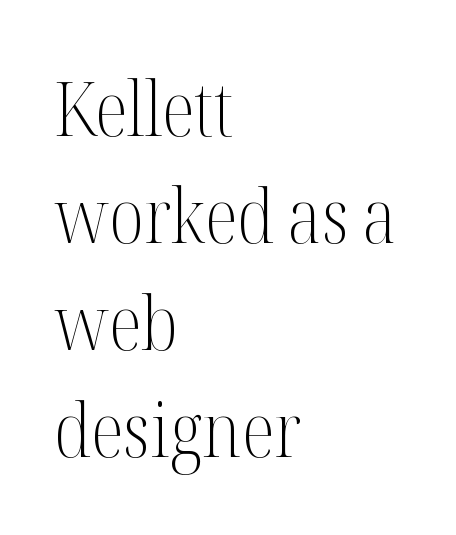
Q: Is the text bold? A: No.
Q: Is the text italic (slanted)? A: No, it is upright.
Q: Is the typeface a serif or a sans-serif typeface? A: Serif.
Q: Is the text underlined? A: No.
Q: How is the paragraph aligned? A: Left-aligned.
Q: Is the spacing between letters normal or unusually wide? A: Normal.
Q: Is the spacing between lines tight, normal or loose? A: Normal.
Q: Width (condensed, normal, or wide)? A: Condensed.
Q: Stroke contrast? A: Medium.
Q: x-height? A: Medium.
Q: Monospaced? A: No.
